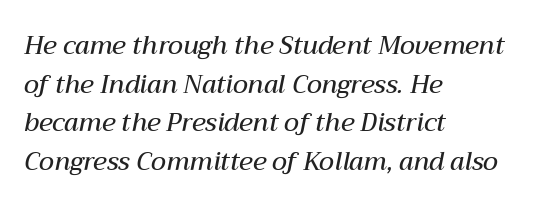
The image shows 25 px text type, italic (leaning right); set left-aligned, normal line spacing (1.55x), normal letter spacing, not underlined.
